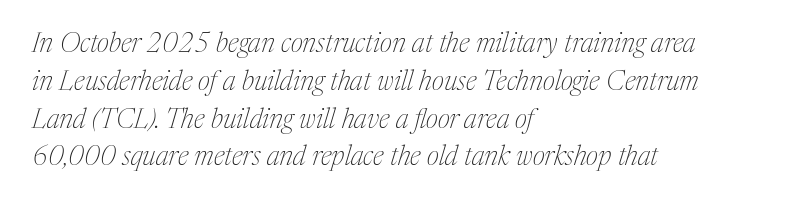
{"italic": "yes", "lean": "right", "slant_degrees": 17, "bold": "no", "underline": "no", "align": "left", "line_spacing": "normal", "line_spacing_ratio": 1.4, "letter_spacing": "normal", "letter_spacing_em": 0.0, "glyph_px": 27}
